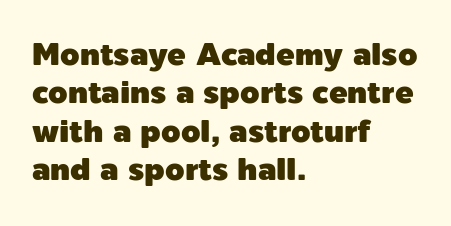
The image shows 31 px sans-serif type, upright; set left-aligned, line spacing 1.24x, normal letter spacing, not underlined; a medium x-height.
